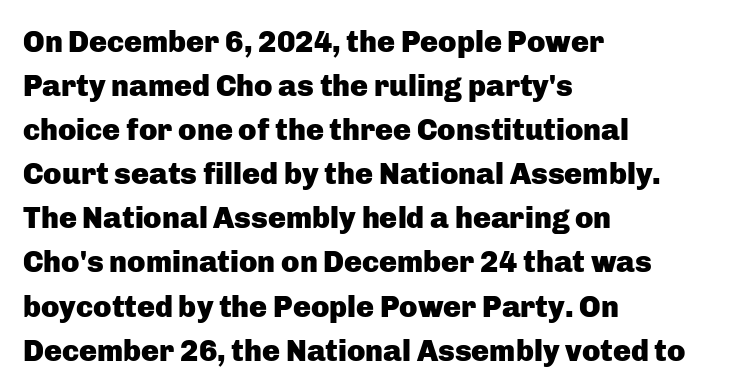
{"serif": "no", "italic": "no", "bold": "yes", "weight": "heavy", "width": "normal", "stroke_contrast": "low", "x_height": "medium", "monospaced": "no", "underline": "no", "align": "left", "line_spacing": "normal", "line_spacing_ratio": 1.47, "letter_spacing": "normal", "letter_spacing_em": 0.0, "glyph_px": 30}
